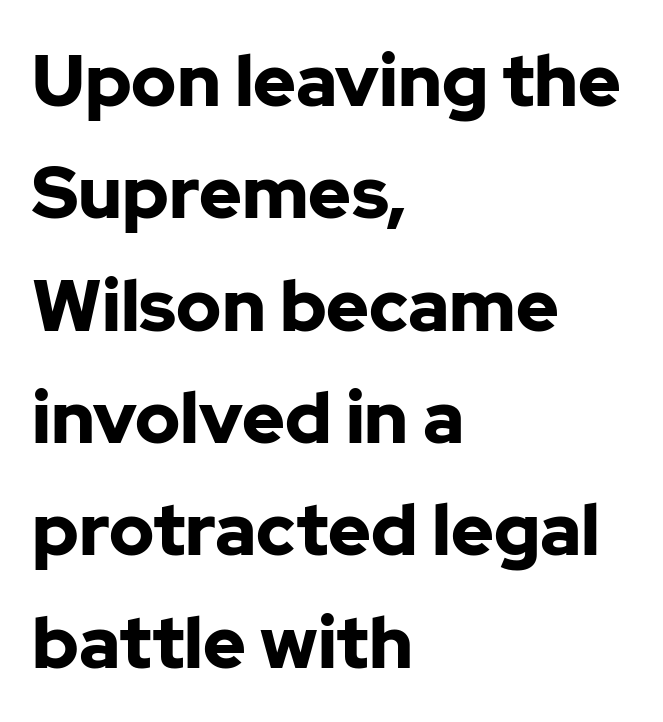
{"serif": "no", "italic": "no", "bold": "yes", "weight": "bold", "width": "normal", "stroke_contrast": "low", "x_height": "medium", "monospaced": "no", "underline": "no", "align": "left", "line_spacing": "normal", "line_spacing_ratio": 1.56, "letter_spacing": "normal", "letter_spacing_em": 0.0, "glyph_px": 72}
